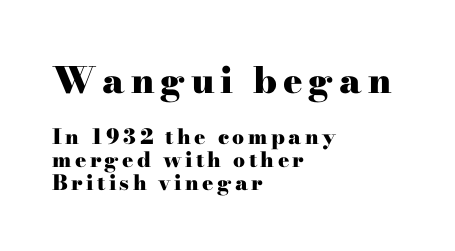
The image shows 36 px heavy, wide serif type, upright; set left-aligned, tight line spacing (1.09x), not underlined; the first (top) block is 1.71x larger; high stroke contrast and a small x-height.
